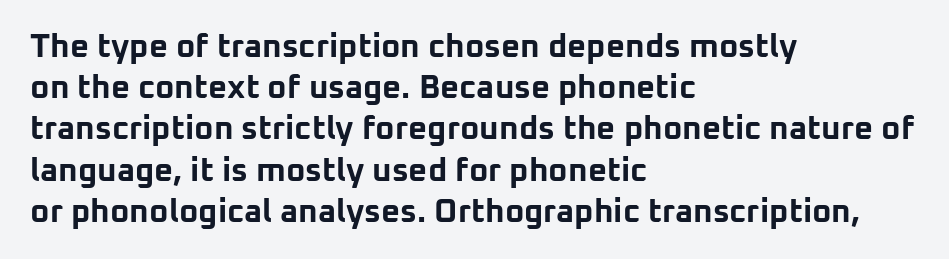
The image shows 33 px bold sans-serif type, upright; set left-aligned, normal line spacing (1.25x), normal letter spacing, not underlined; low stroke contrast and a medium x-height.
